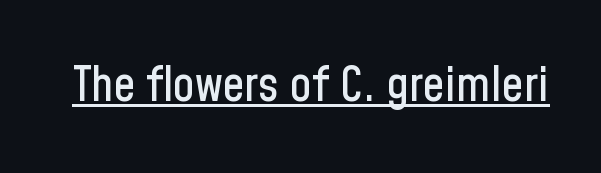
Varying glyph widths throughout — classic text-font behaviour. The font's upright variant was chosen for this text. This rendering features underlined lettering. Characters follow at the spacing the type designer built in. The font family rendered here belongs to the sans-serif group.
